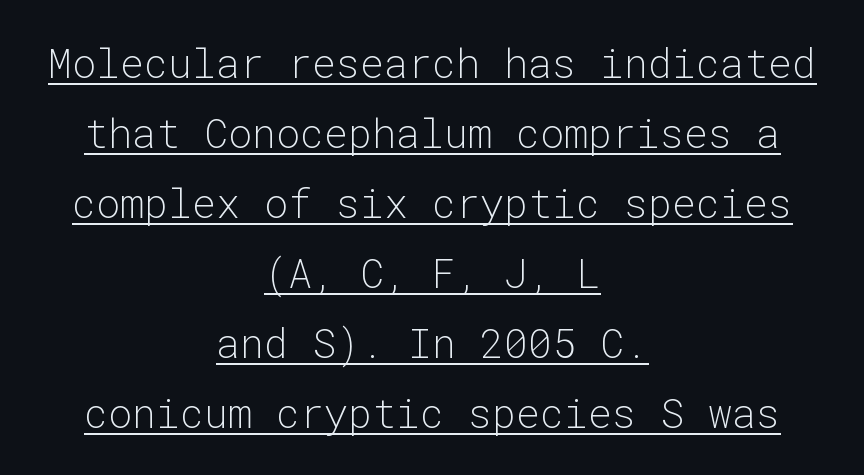
Q: Is the text bold? A: No.
Q: Is the text italic (slanted)? A: No, it is upright.
Q: Is the typeface a serif or a sans-serif typeface? A: Sans-serif.
Q: Is the text underlined? A: Yes.
Q: How is the paragraph aligned? A: Centered.
Q: Is the spacing between letters normal or unusually wide? A: Normal.
Q: Width (condensed, normal, or wide)? A: Normal.
Q: Stroke contrast? A: Low.
Q: x-height? A: Medium.
Q: Monospaced? A: Yes.
